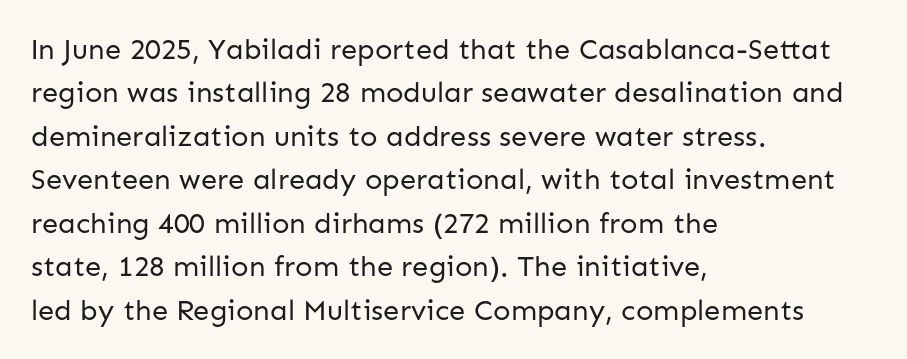
{"serif": "no", "italic": "no", "bold": "no", "weight": "regular", "width": "normal", "stroke_contrast": "low", "x_height": "medium", "monospaced": "no", "underline": "no", "align": "left", "line_spacing": "normal", "line_spacing_ratio": 1.5, "letter_spacing": "normal", "letter_spacing_em": 0.0, "glyph_px": 29}
